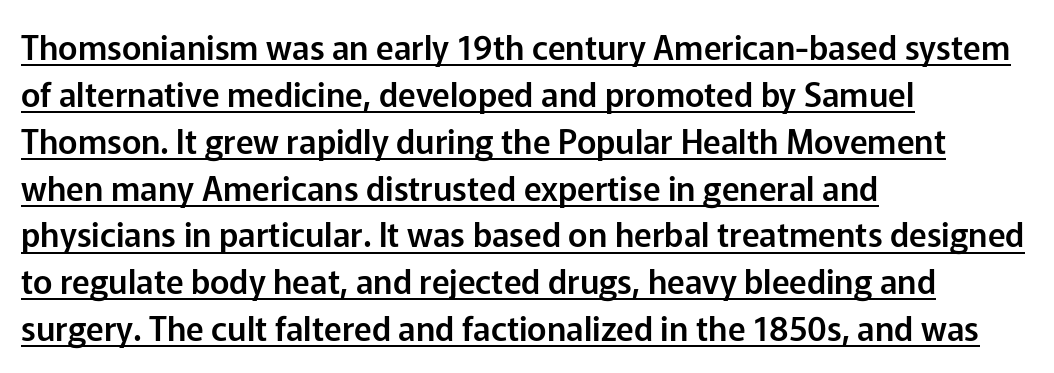
{"serif": "no", "italic": "no", "width": "normal", "stroke_contrast": "low", "x_height": "medium", "monospaced": "no", "underline": "yes", "align": "left", "line_spacing": "normal", "line_spacing_ratio": 1.42, "letter_spacing": "normal", "letter_spacing_em": 0.0, "glyph_px": 33}
